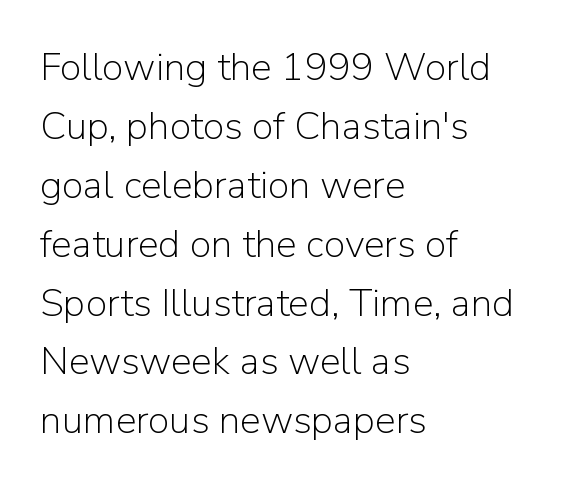
Does the copy run flush right? No — it runs flush left. Each row of text sits above clean, open space. Stems here are at most as thick as an everyday book face. Words appear dense and cohesive because spacing is normal.
